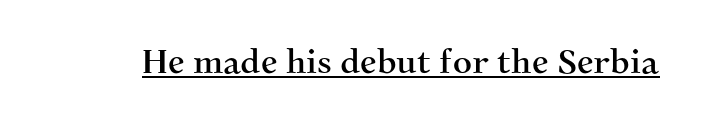
This sample uses a serif face. Tall strokes in this sample are plumb rather than angled. The letters sit at their default tracking, neither squeezed nor spread. The string is rendered with underlining switched on. Each letter keeps its own natural width here, so spacing adapts to shape.
